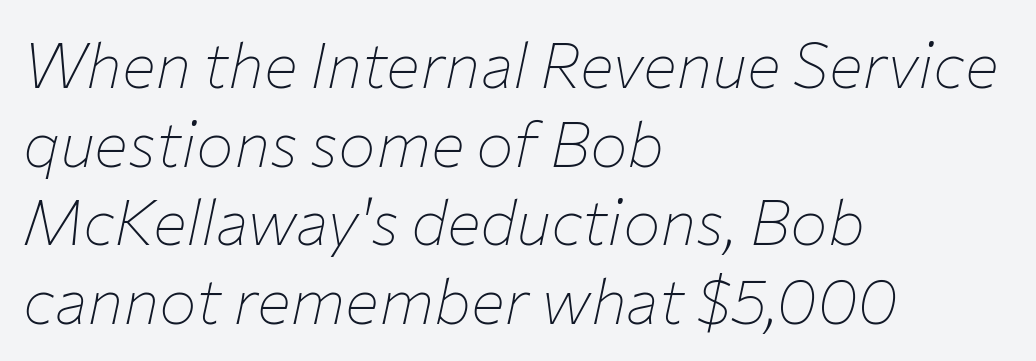
The image shows 63 px thin type, italic (leaning right); set left-aligned, normal line spacing (1.25x), normal letter spacing, not underlined; low stroke contrast and a medium x-height.
